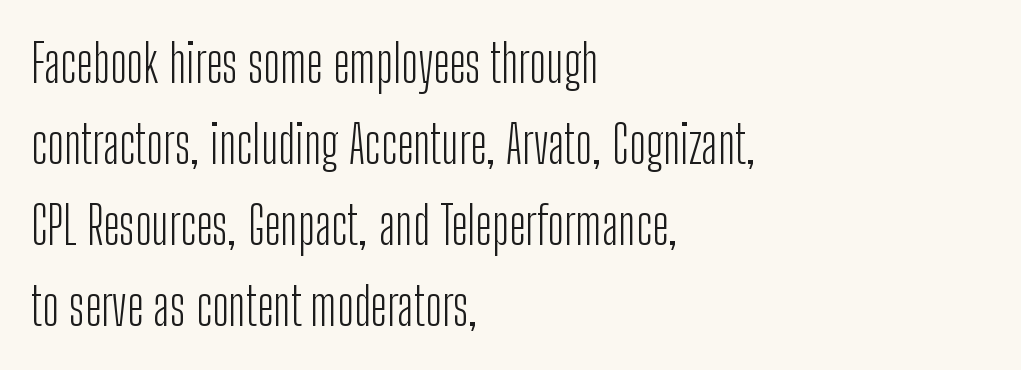
Each stroke keeps to a modest, everyday thickness or less. Rows of type keep a routine distance in the vertical direction. Underline: absent. The type sits square on the baseline with zero lean. The passage shown is typed in a proportional face where columns would drift. Each letter's strokes conclude bluntly, with no projecting serifs.
